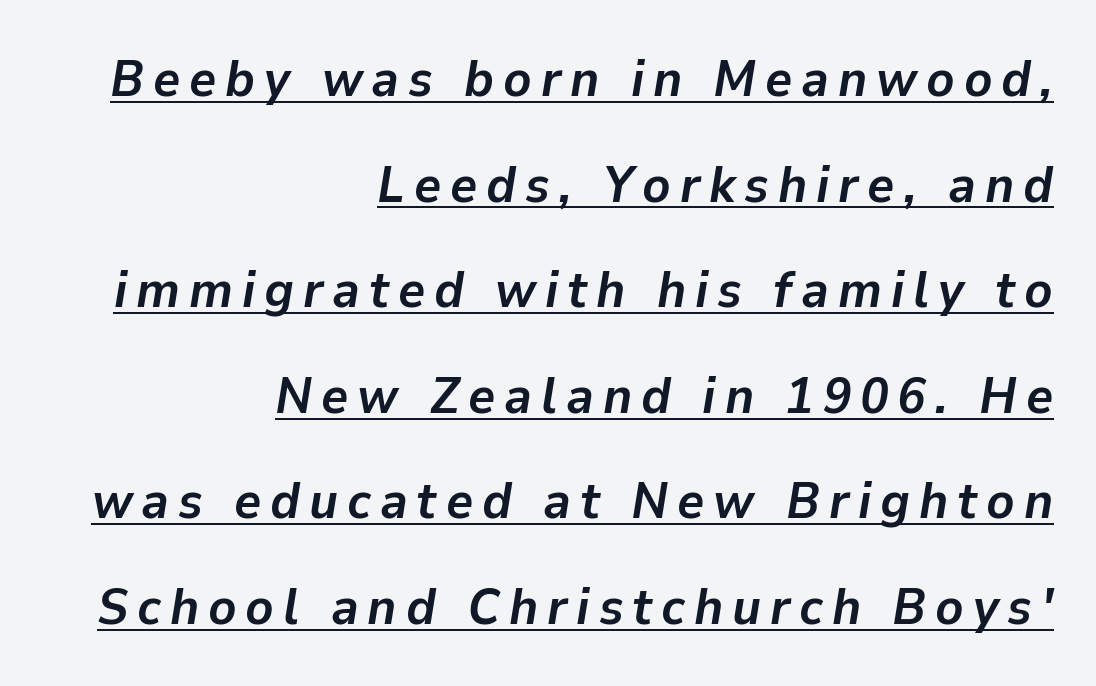
{"italic": "yes", "lean": "right", "slant_degrees": 9, "bold": "yes", "weight": "semibold", "width": "normal", "stroke_contrast": "low", "x_height": "medium", "monospaced": "no", "underline": "yes", "align": "right", "line_spacing": "loose", "line_spacing_ratio": 2.03, "glyph_px": 52}
